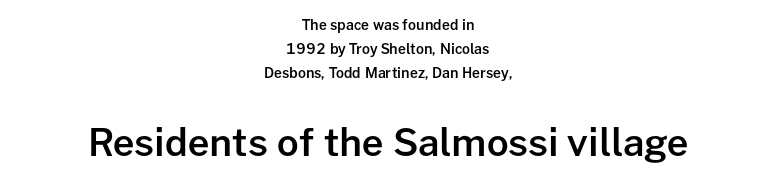
The image shows 38 px semibold sans-serif type, upright; set centered, line spacing 1.72x, normal letter spacing, not underlined; the second (bottom) block is 2.71x larger; low stroke contrast and a medium x-height.
